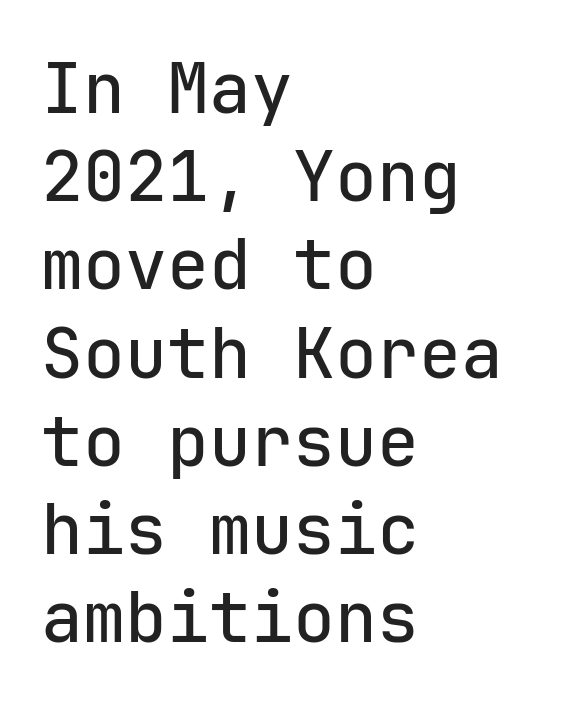
Q: Is the text italic (slanted)? A: No, it is upright.
Q: Is the typeface a serif or a sans-serif typeface? A: Sans-serif.
Q: Is the text underlined? A: No.
Q: How is the paragraph aligned? A: Left-aligned.
Q: Is the spacing between letters normal or unusually wide? A: Normal.
Q: Is the spacing between lines tight, normal or loose? A: Normal.
Q: Width (condensed, normal, or wide)? A: Normal.
Q: Stroke contrast? A: Low.
Q: x-height? A: Medium.
Q: Monospaced? A: Yes.
